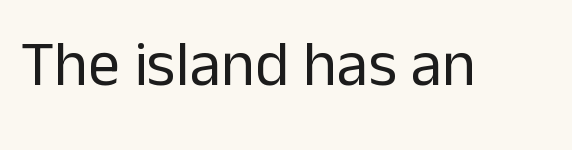
The image shows 64 px regular-weight sans-serif type, upright; set normal letter spacing, not underlined; low stroke contrast and a medium x-height.
